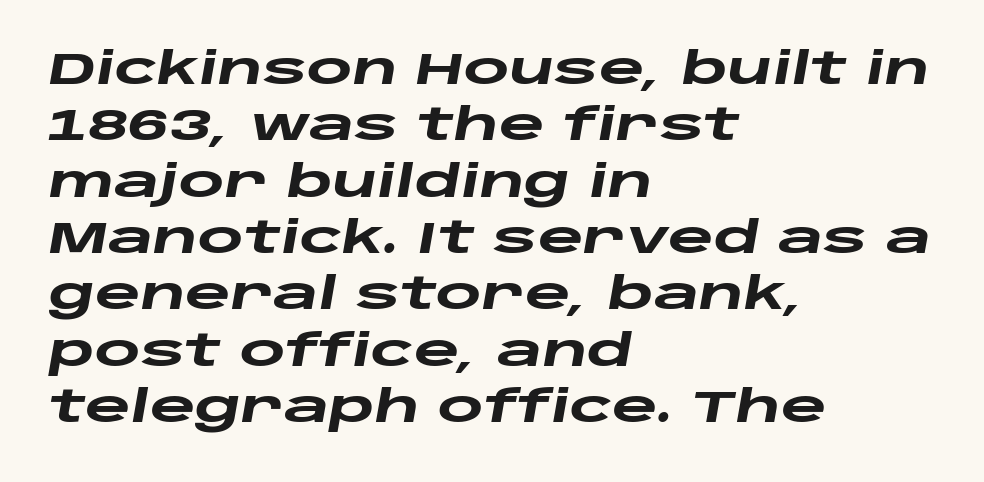
The image shows 44 px heavy, wide type, italic (leaning right); set left-aligned, normal line spacing (1.28x), normal letter spacing, not underlined; low stroke contrast and a large x-height.
